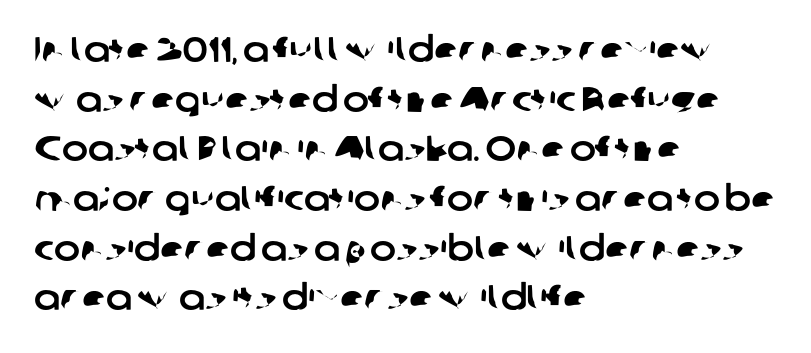
The image shows 35 px sans-serif type; set left-aligned, normal line spacing (1.42x), normal letter spacing, not underlined; low stroke contrast and a medium x-height.
